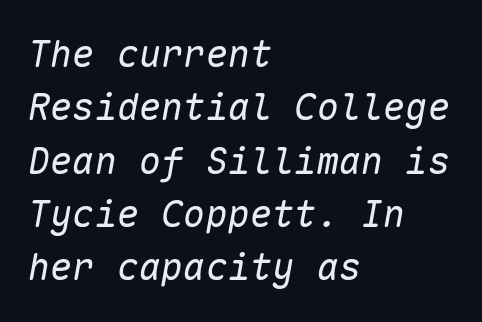
The image shows 37 px regular-weight type, italic (leaning right), monospaced; set left-aligned, normal line spacing (1.44x), normal letter spacing, not underlined; low stroke contrast and a medium x-height.
